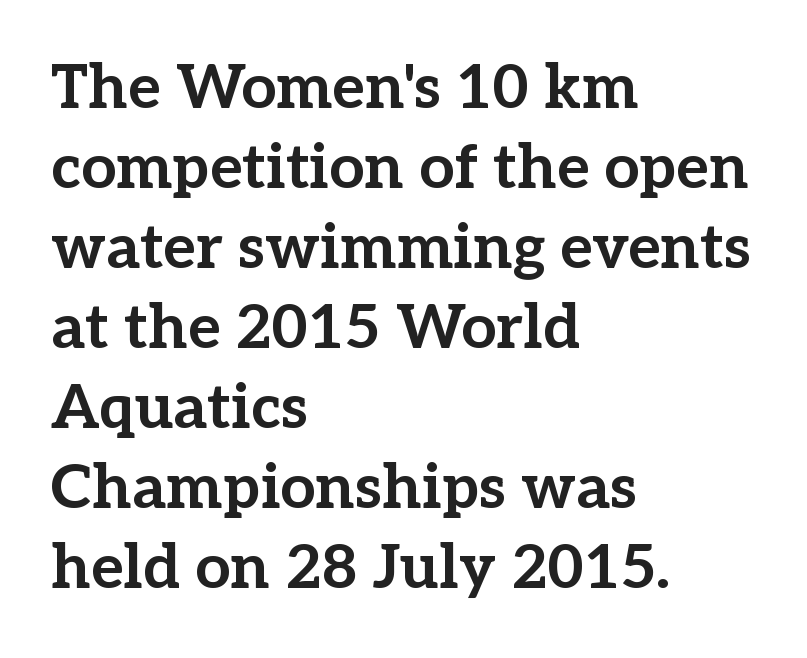
The image shows 62 px bold serif type, upright; set left-aligned, normal line spacing (1.29x), normal letter spacing, not underlined; low stroke contrast and a medium x-height.
